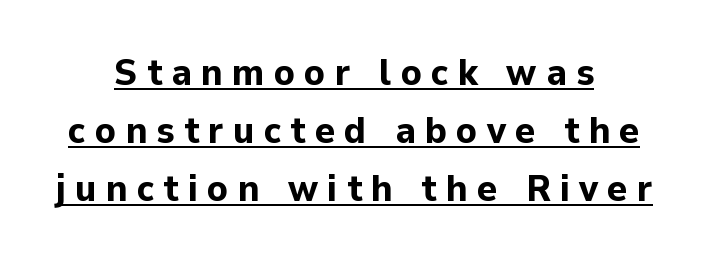
The image shows 38 px bold sans-serif type, upright; set centered, normal line spacing (1.53x), unusually wide letter spacing (+0.24 em), underlined; low stroke contrast and a medium x-height.
